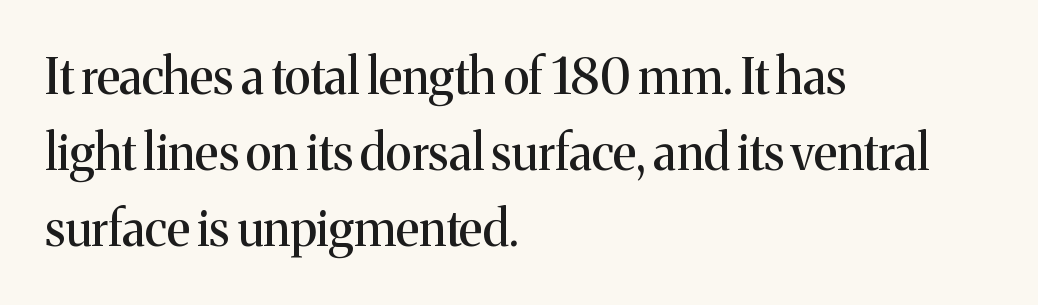
{"serif": "yes", "italic": "no", "width": "normal", "stroke_contrast": "medium", "x_height": "medium", "monospaced": "no", "underline": "no", "align": "left", "line_spacing": "normal", "line_spacing_ratio": 1.55, "letter_spacing": "normal", "letter_spacing_em": 0.0, "glyph_px": 49}
